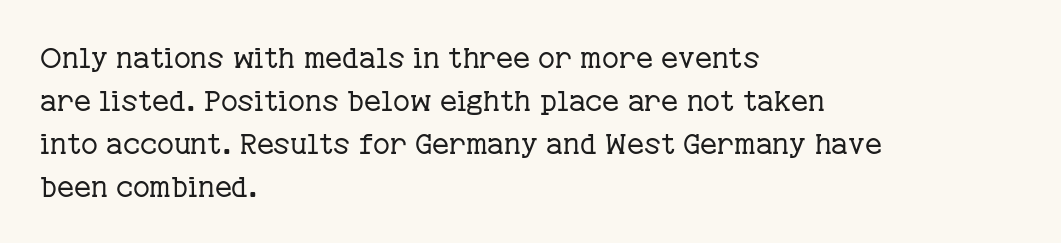
The letterforms sit shoulder to shoulder at normal distance. The passage is arranged the way most books set body copy — flush left. The letters advance in unequal steps, a hallmark of proportional type. Heaviness? Minimal to ordinary, like unemphasized prose. Rendered with straight, roman letterforms.
